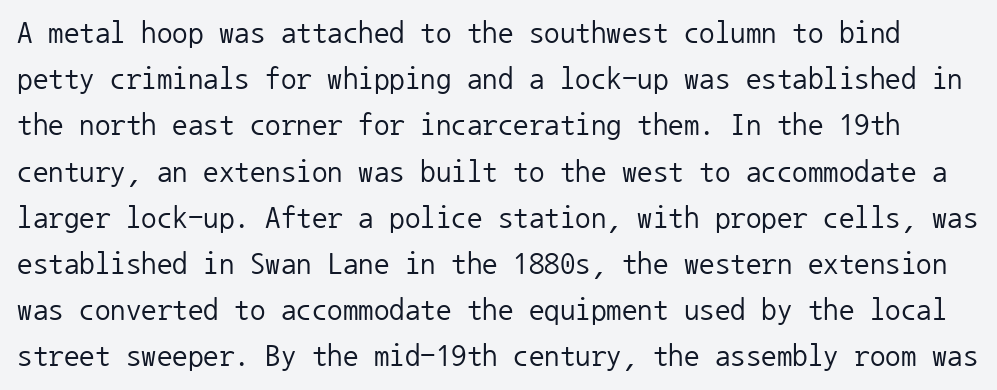
The image shows 31 px regular-weight sans-serif type, upright, monospaced; set normal line spacing (1.49x), normal letter spacing, not underlined; low stroke contrast and a medium x-height.
